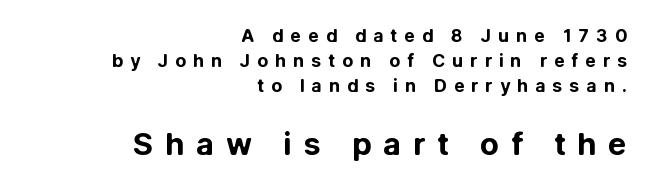
{"serif": "no", "italic": "no", "bold": "yes", "weight": "bold", "width": "normal", "stroke_contrast": "low", "x_height": "medium", "monospaced": "no", "underline": "no", "align": "right", "line_spacing": "normal", "line_spacing_ratio": 1.4, "letter_spacing": "wide", "letter_spacing_em": 0.38, "larger_block": "second", "size_ratio": 1.72, "glyph_px": 31}
